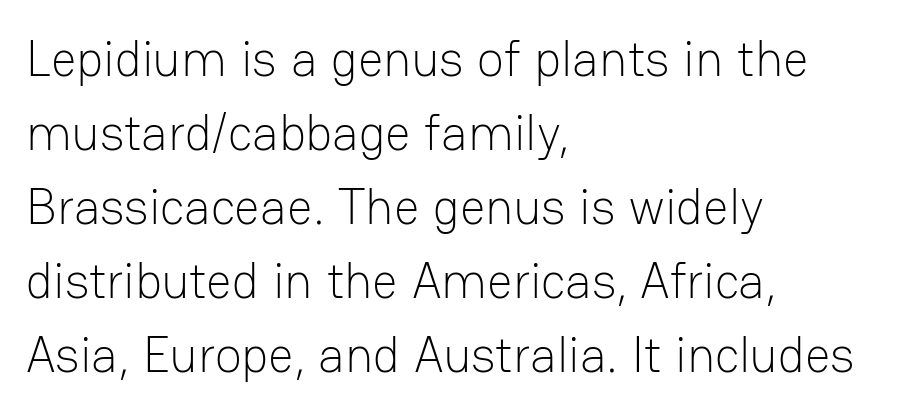
{"serif": "no", "italic": "no", "bold": "no", "weight": "light", "width": "normal", "stroke_contrast": "low", "x_height": "medium", "monospaced": "no", "underline": "no", "align": "left", "line_spacing": "normal", "line_spacing_ratio": 1.48, "letter_spacing": "normal", "letter_spacing_em": 0.0, "glyph_px": 50}
